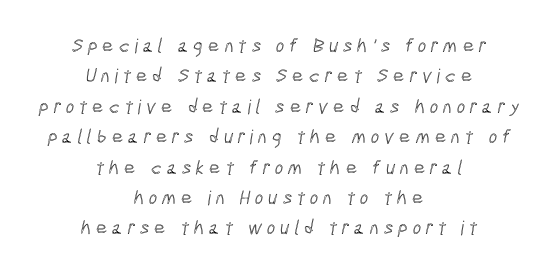
What stands out about the letter spacing? Its width — letters are far apart. The compositor balanced each line on the midline. This rendering features lettering with no underline. Is there much room between lines? A standard amount, neither cramped nor airy.
